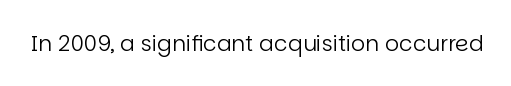
{"italic": "no", "bold": "no", "underline": "no", "letter_spacing": "normal", "letter_spacing_em": 0.0, "glyph_px": 22}
